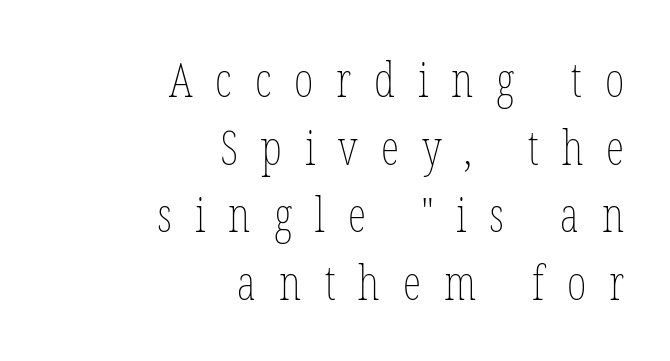
Notice how the passage keeps a crisp vertical edge on the right only. The type sits square on the baseline with zero lean. A clean baseline with only descenders dipping below it. Regarding leading, the lines here are spaced in the standard way. Stem width sits at or under what a default text font uses. Words appear elongated and porous because spacing is wide.
